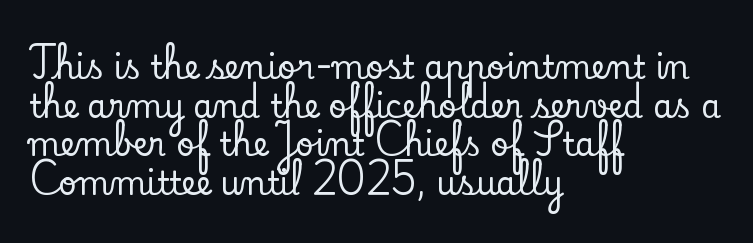
{"serif": "yes", "italic": "no", "width": "normal", "stroke_contrast": "low", "x_height": "small", "monospaced": "no", "underline": "no", "align": "left", "line_spacing_ratio": 1.21, "letter_spacing": "normal", "letter_spacing_em": 0.0, "glyph_px": 32}
